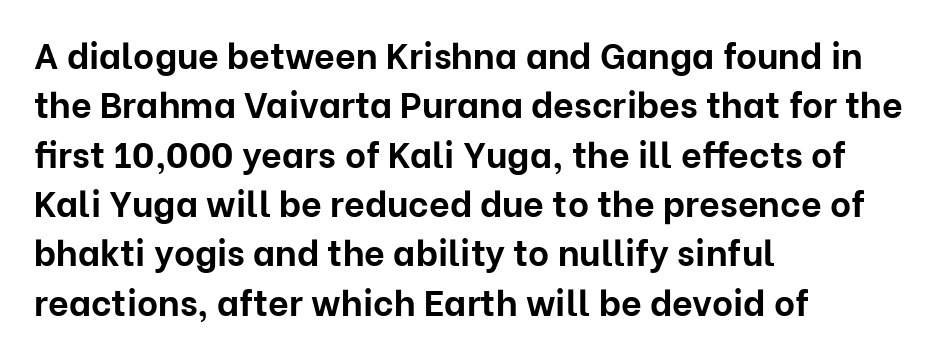
{"serif": "no", "italic": "no", "bold": "yes", "weight": "bold", "width": "normal", "stroke_contrast": "low", "x_height": "medium", "monospaced": "no", "underline": "no", "align": "left", "line_spacing": "normal", "line_spacing_ratio": 1.37, "letter_spacing": "normal", "letter_spacing_em": 0.0, "glyph_px": 36}
